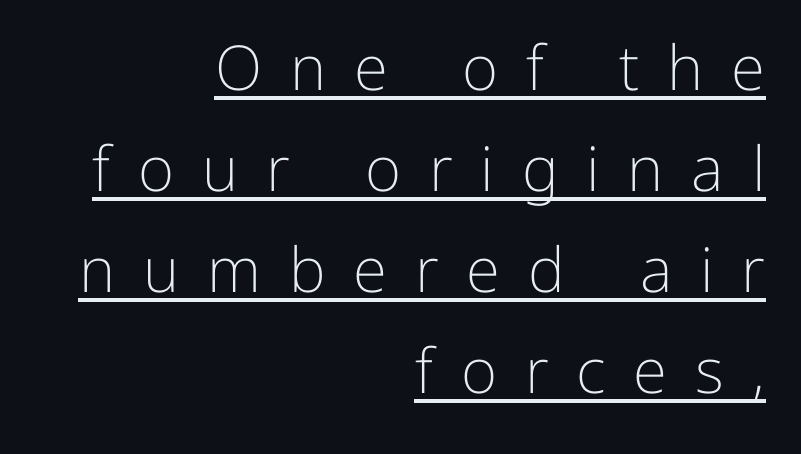
Compared with undecorated copy, this sample adds a rule below the words. The typography opts for an upright posture over an oblique one. Is the stroke heavy? The answer is a plain regular-or-lighter. A normal amount of white space separates one row of letters from the next. What kind of face is this? One without serifs — a sans.
